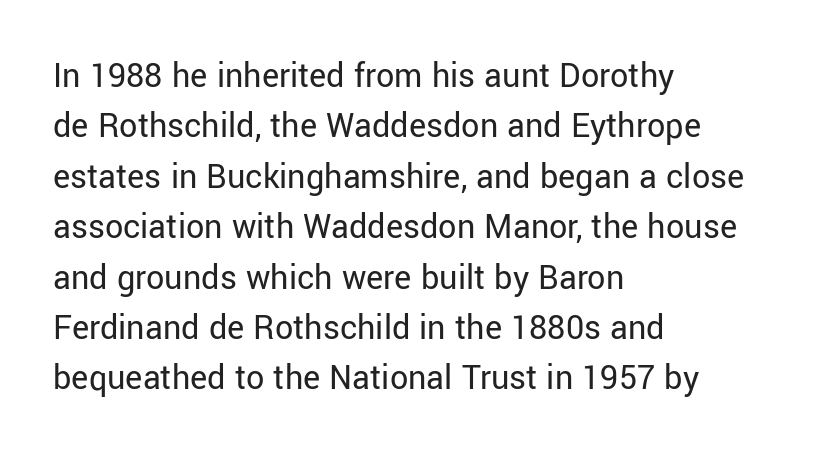
Quick note: interline space is typical. Does the type have serifs? No, each stem ends abruptly. Layout note: lines flush left. Descender tails drop into unmarked territory. Stems and bowls with no extra thickness — not bold. Each letter keeps its own natural width here, so spacing adapts to shape.
